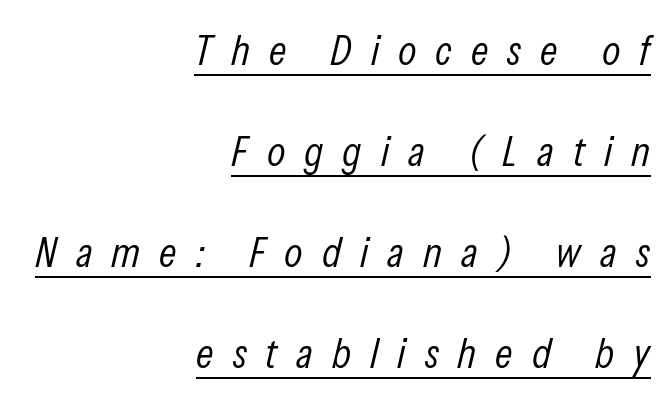
The image shows 43 px light, condensed type, italic (leaning right); set right-aligned, loose line spacing (2.35x), unusually wide letter spacing (+0.44 em), underlined; low stroke contrast and a medium x-height.
